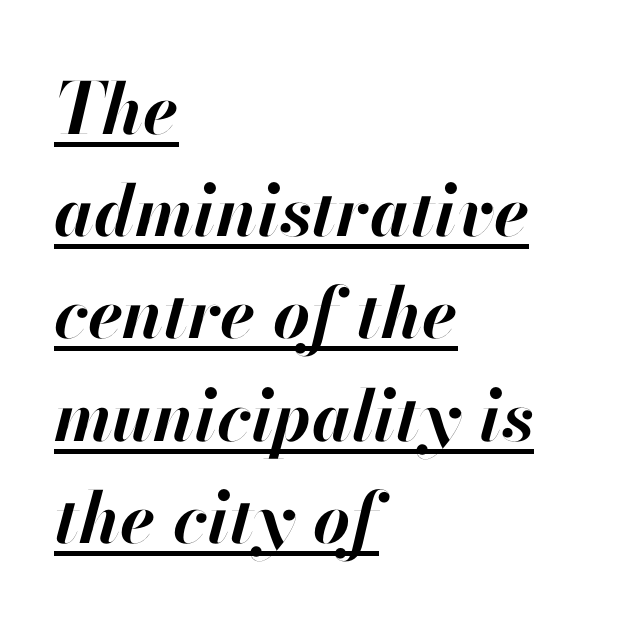
Q: Is the text bold? A: Yes.
Q: Is the text italic (slanted)? A: Yes, it leans right by about 13 degrees.
Q: Is the text underlined? A: Yes.
Q: How is the paragraph aligned? A: Left-aligned.
Q: Is the spacing between letters normal or unusually wide? A: Normal.
Q: Is the spacing between lines tight, normal or loose? A: Normal.
Q: Width (condensed, normal, or wide)? A: Normal.
Q: Stroke contrast? A: High.
Q: x-height? A: Small.
Q: Monospaced? A: No.
